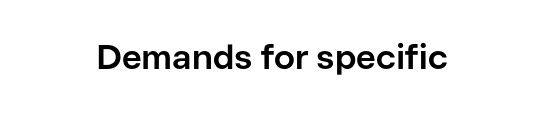
{"serif": "no", "italic": "no", "bold": "yes", "weight": "bold", "width": "normal", "stroke_contrast": "low", "x_height": "medium", "monospaced": "no", "underline": "no", "align": "center", "letter_spacing": "normal", "letter_spacing_em": 0.0, "glyph_px": 34}
